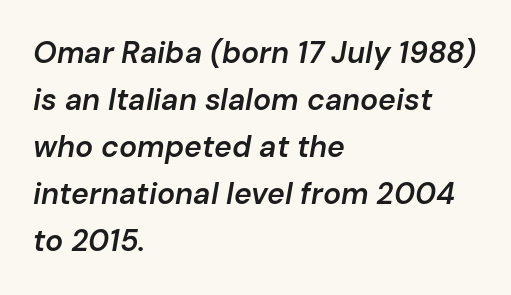
{"italic": "yes", "lean": "right", "slant_degrees": 10, "bold": "semi", "weight": "semibold", "width": "normal", "stroke_contrast": "low", "x_height": "medium", "monospaced": "no", "underline": "no", "align": "left", "line_spacing": "normal", "line_spacing_ratio": 1.57, "letter_spacing": "normal", "letter_spacing_em": 0.0, "glyph_px": 30}
